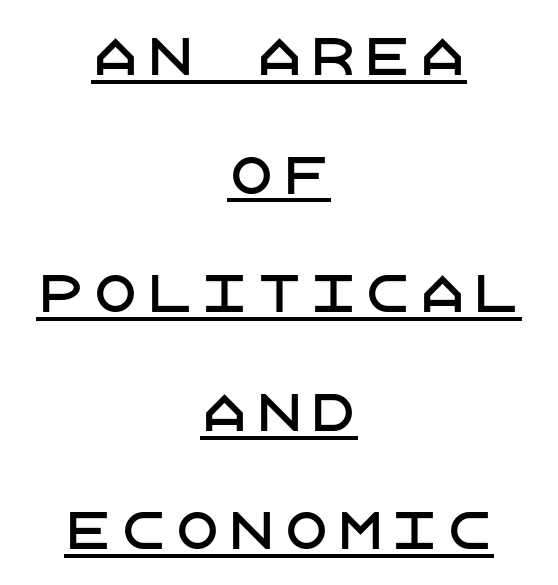
{"serif": "no", "italic": "no", "width": "normal", "stroke_contrast": "low", "x_height": "large", "underline": "yes", "align": "center", "line_spacing": "loose", "line_spacing_ratio": 2.42, "glyph_px": 49}
